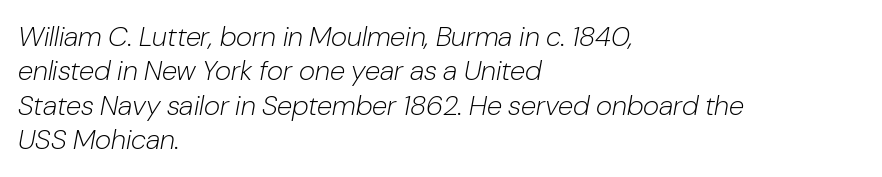
Q: Is the text bold? A: No.
Q: Is the text italic (slanted)? A: Yes, it leans right by about 10 degrees.
Q: Is the text underlined? A: No.
Q: How is the paragraph aligned? A: Left-aligned.
Q: Is the spacing between letters normal or unusually wide? A: Normal.
Q: Width (condensed, normal, or wide)? A: Normal.
Q: Stroke contrast? A: Low.
Q: x-height? A: Medium.
Q: Monospaced? A: No.
